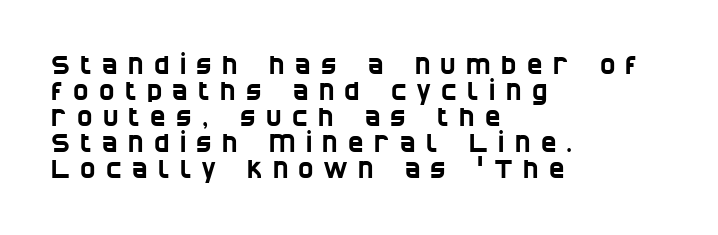
{"underline": "no", "align": "left", "line_spacing": "tight", "line_spacing_ratio": 1.0, "letter_spacing": "wide", "letter_spacing_em": 0.4, "glyph_px": 26}
